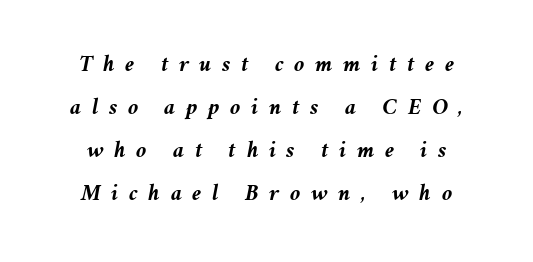
{"italic": "yes", "lean": "right", "slant_degrees": 11, "bold": "yes", "underline": "no", "line_spacing_ratio": 1.87, "letter_spacing": "wide", "letter_spacing_em": 0.46, "glyph_px": 23}
